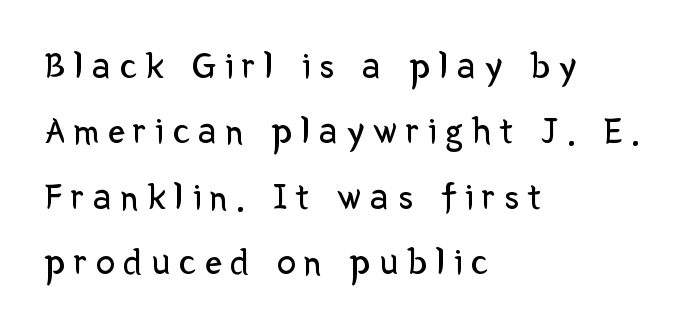
The image shows 38 px regular-weight sans-serif type, upright; set left-aligned, line spacing 1.72x, unusually wide letter spacing (+0.23 em), not underlined; low stroke contrast and a medium x-height.
